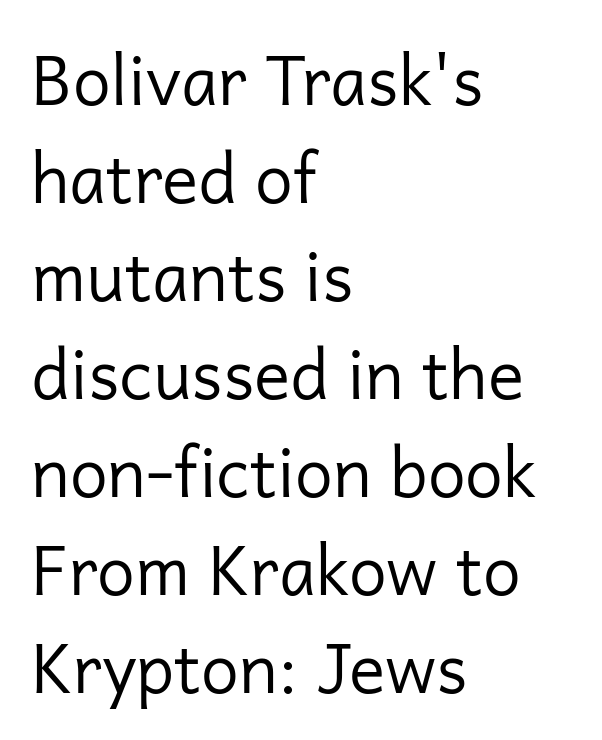
The image shows 68 px regular-weight sans-serif type, upright; set left-aligned, normal line spacing (1.44x), normal letter spacing, not underlined; low stroke contrast and a medium x-height.
